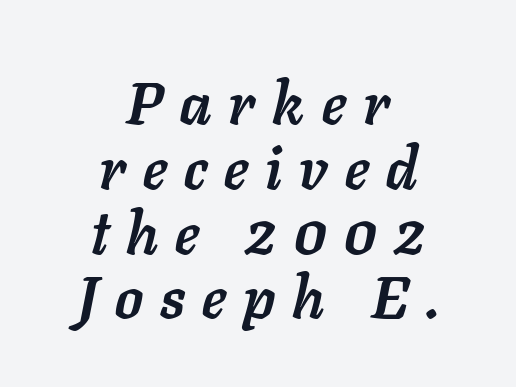
The image shows 60 px semibold type, italic (leaning right); set centered, tight line spacing (1.08x), unusually wide letter spacing (+0.29 em), not underlined; low stroke contrast and a medium x-height.
